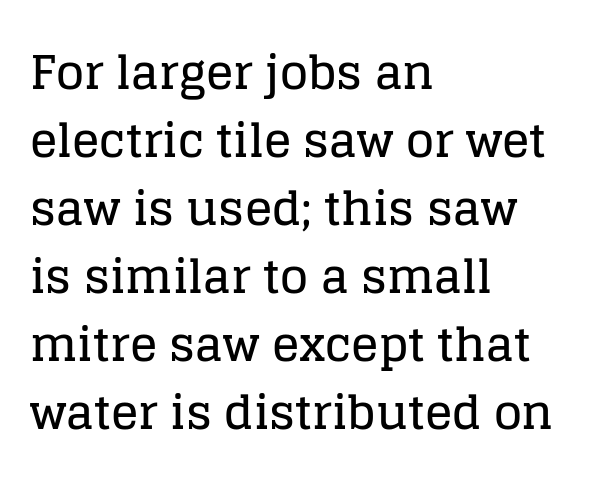
The image shows 46 px serif type, upright; set left-aligned, normal line spacing (1.48x), normal letter spacing, not underlined; low stroke contrast and a large x-height.
